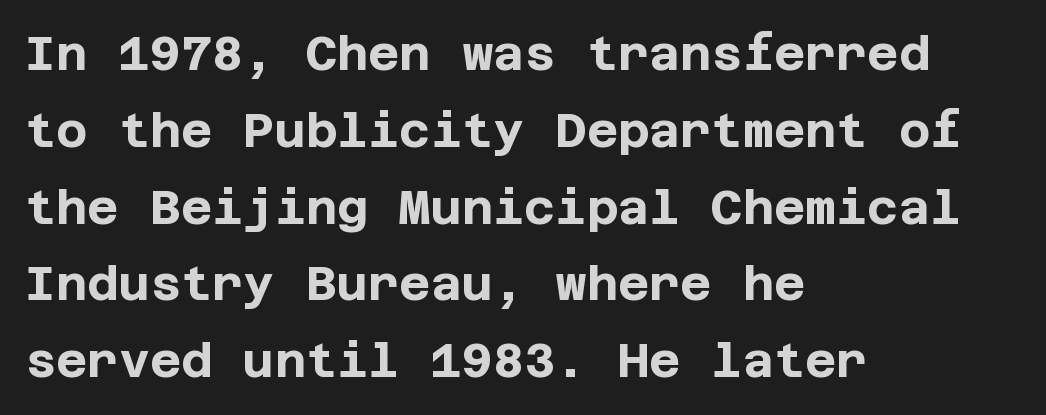
{"serif": "no", "italic": "no", "bold": "yes", "weight": "bold", "width": "normal", "stroke_contrast": "low", "x_height": "large", "underline": "no", "align": "left", "line_spacing": "normal", "line_spacing_ratio": 1.6, "letter_spacing": "normal", "letter_spacing_em": 0.0, "glyph_px": 48}
